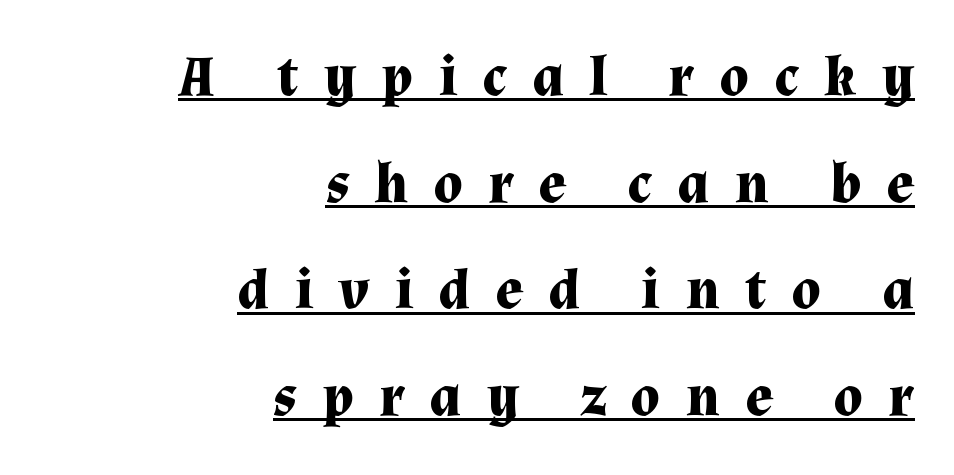
{"serif": "yes", "italic": "no", "bold": "yes", "weight": "bold", "width": "normal", "stroke_contrast": "medium", "x_height": "medium", "monospaced": "no", "underline": "yes", "align": "right", "line_spacing_ratio": 1.87, "letter_spacing": "wide", "letter_spacing_em": 0.45, "glyph_px": 57}
